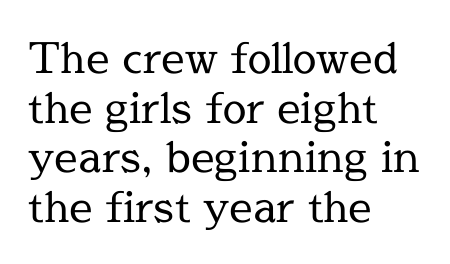
Q: Is the text bold? A: No.
Q: Is the text italic (slanted)? A: No, it is upright.
Q: Is the typeface a serif or a sans-serif typeface? A: Serif.
Q: Is the text underlined? A: No.
Q: How is the paragraph aligned? A: Left-aligned.
Q: Is the spacing between letters normal or unusually wide? A: Normal.
Q: Width (condensed, normal, or wide)? A: Normal.
Q: x-height? A: Medium.
Q: Monospaced? A: No.
